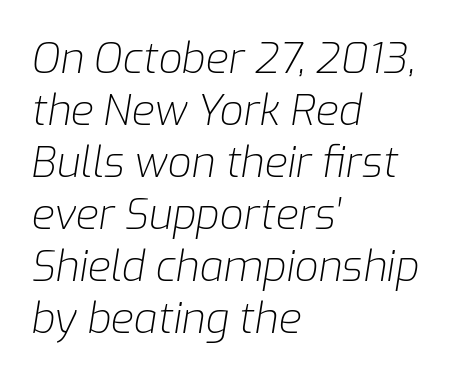
The image shows 42 px light type, italic (leaning right); set left-aligned, line spacing 1.24x, normal letter spacing, not underlined; low stroke contrast and a medium x-height.
